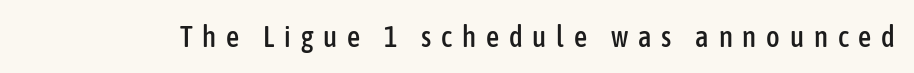
The image shows 29 px condensed sans-serif type, upright; set unusually wide letter spacing (+0.34 em), not underlined; low stroke contrast and a medium x-height.
